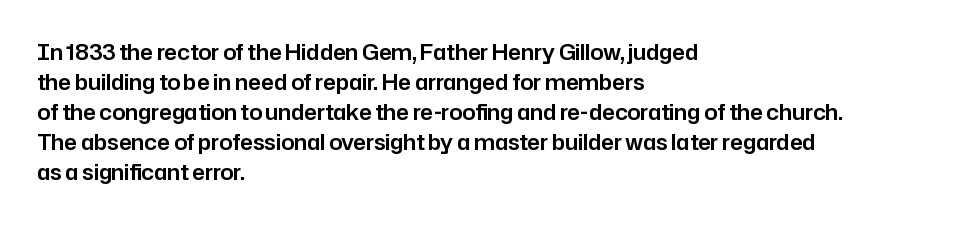
{"italic": "no", "underline": "no", "align": "left", "line_spacing": "normal", "line_spacing_ratio": 1.43, "letter_spacing": "normal", "letter_spacing_em": 0.0, "glyph_px": 21}
